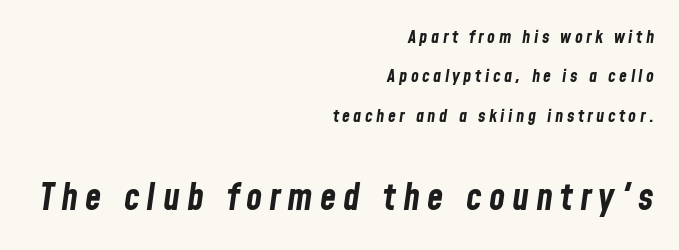
Q: Is the text bold? A: Yes.
Q: Is the text italic (slanted)? A: Yes, it leans right by about 8 degrees.
Q: Is the text underlined? A: No.
Q: How is the paragraph aligned? A: Right-aligned.
Q: Is the spacing between lines tight, normal or loose? A: Loose.
Q: Which block of text is set in a larger size, the first (top) or the second (bottom)? A: The second (bottom) one.
Q: Width (condensed, normal, or wide)? A: Condensed.
Q: Stroke contrast? A: Low.
Q: x-height? A: Medium.
Q: Monospaced? A: No.
